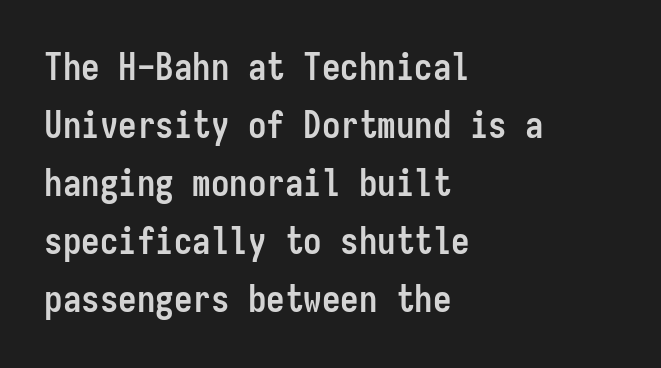
{"serif": "no", "italic": "no", "bold": "yes", "weight": "semibold", "width": "condensed", "stroke_contrast": "low", "x_height": "medium", "monospaced": "yes", "underline": "no", "align": "left", "line_spacing": "normal", "line_spacing_ratio": 1.57, "letter_spacing": "normal", "letter_spacing_em": 0.0, "glyph_px": 37}
